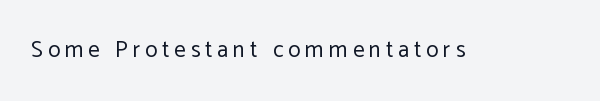
Q: Is the text bold? A: No.
Q: Is the text italic (slanted)? A: No, it is upright.
Q: Is the text underlined? A: No.
Q: Is the spacing between letters normal or unusually wide? A: Unusually wide.
